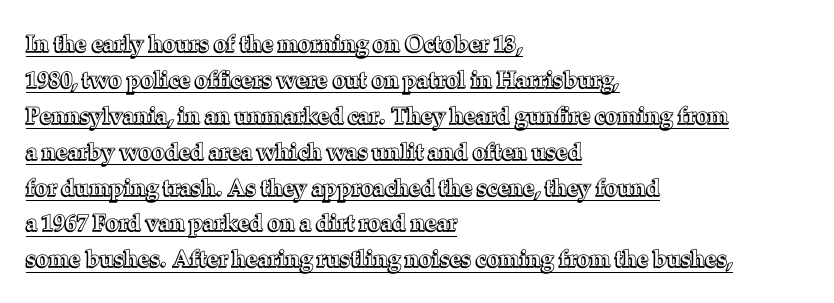
Q: Is the text italic (slanted)? A: No, it is upright.
Q: Is the text underlined? A: Yes.
Q: How is the paragraph aligned? A: Left-aligned.
Q: Is the spacing between letters normal or unusually wide? A: Normal.
Q: Is the spacing between lines tight, normal or loose? A: Normal.
